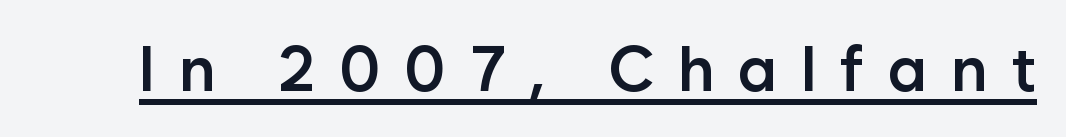
Q: Is the text bold? A: Semi-bold.
Q: Is the text italic (slanted)? A: No, it is upright.
Q: Is the typeface a serif or a sans-serif typeface? A: Sans-serif.
Q: Is the text underlined? A: Yes.
Q: Is the spacing between letters normal or unusually wide? A: Unusually wide.
Q: Width (condensed, normal, or wide)? A: Normal.
Q: Stroke contrast? A: Low.
Q: x-height? A: Medium.
Q: Monospaced? A: No.
